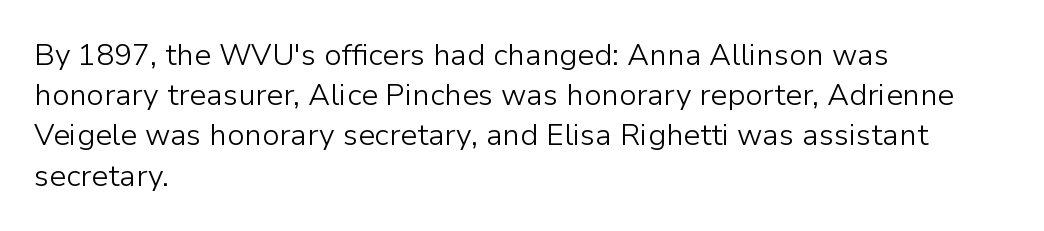
Q: Is the text bold? A: No.
Q: Is the text italic (slanted)? A: No, it is upright.
Q: Is the typeface a serif or a sans-serif typeface? A: Sans-serif.
Q: Is the text underlined? A: No.
Q: How is the paragraph aligned? A: Left-aligned.
Q: Is the spacing between letters normal or unusually wide? A: Normal.
Q: Is the spacing between lines tight, normal or loose? A: Normal.
Q: Width (condensed, normal, or wide)? A: Normal.
Q: Stroke contrast? A: Low.
Q: x-height? A: Medium.
Q: Monospaced? A: No.
